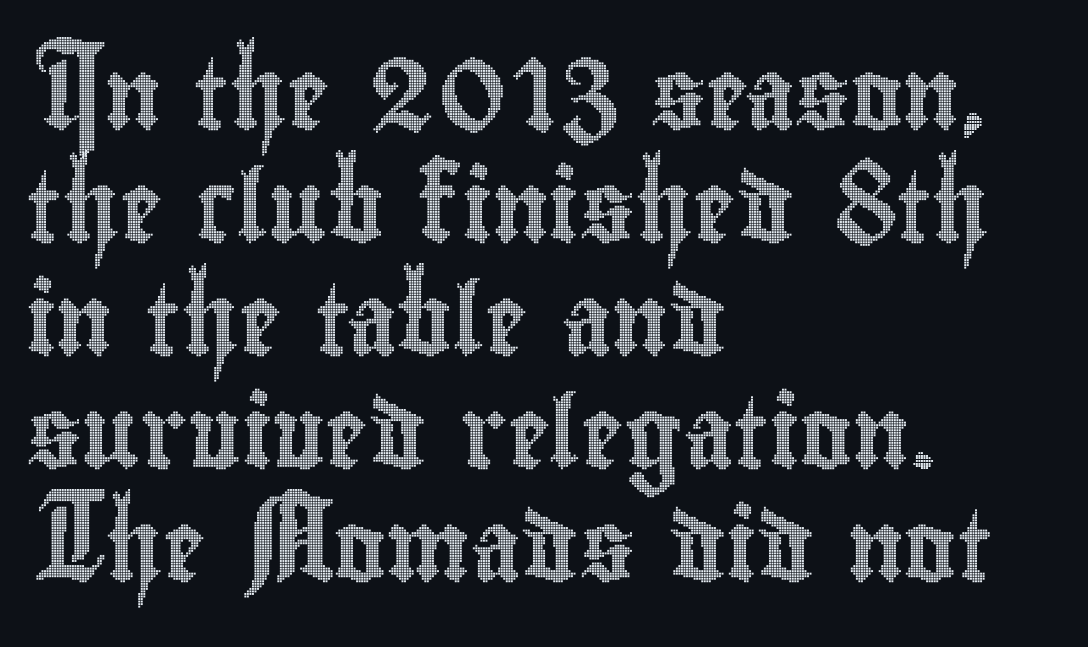
{"italic": "no", "width": "condensed", "x_height": "small", "monospaced": "no", "underline": "no", "align": "left", "line_spacing": "normal", "line_spacing_ratio": 1.59, "letter_spacing": "normal", "letter_spacing_em": 0.0, "glyph_px": 71}
